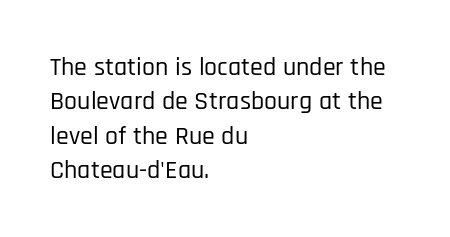
{"italic": "no", "underline": "no", "align": "left", "line_spacing": "normal", "line_spacing_ratio": 1.32, "letter_spacing": "normal", "letter_spacing_em": 0.0, "glyph_px": 26}
